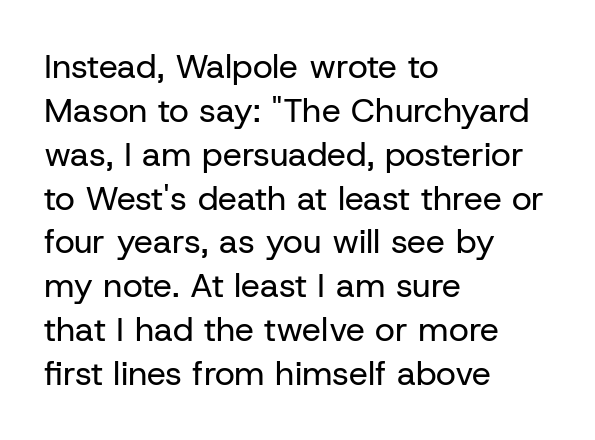
{"serif": "no", "italic": "no", "bold": "no", "weight": "regular", "width": "normal", "stroke_contrast": "low", "x_height": "medium", "monospaced": "no", "underline": "no", "align": "left", "line_spacing": "normal", "line_spacing_ratio": 1.29, "letter_spacing": "normal", "letter_spacing_em": 0.0, "glyph_px": 34}
